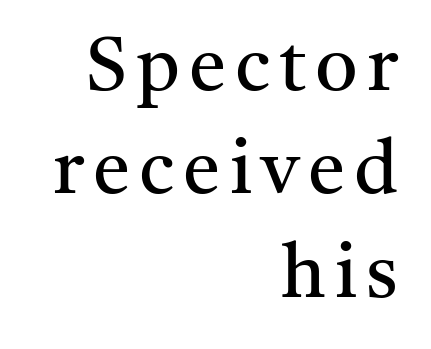
{"serif": "yes", "italic": "no", "bold": "no", "weight": "regular", "width": "normal", "stroke_contrast": "medium", "x_height": "medium", "monospaced": "no", "underline": "no", "align": "right", "line_spacing": "normal", "line_spacing_ratio": 1.38, "glyph_px": 75}
